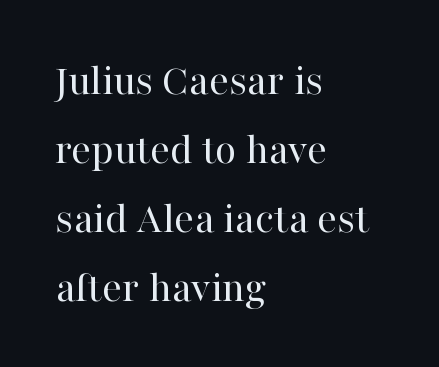
{"serif": "yes", "italic": "no", "bold": "no", "weight": "regular", "width": "normal", "stroke_contrast": "high", "x_height": "medium", "monospaced": "no", "underline": "no", "align": "left", "line_spacing": "normal", "line_spacing_ratio": 1.57, "letter_spacing": "normal", "letter_spacing_em": 0.0, "glyph_px": 44}
